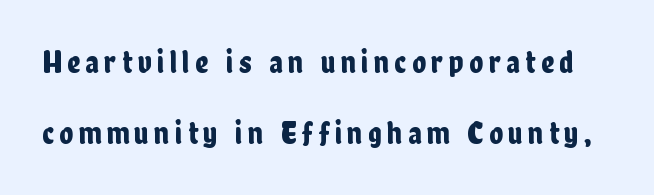
The image shows 32 px condensed sans-serif type, upright; set loose line spacing (2.23x), not underlined; low stroke contrast and a medium x-height.
